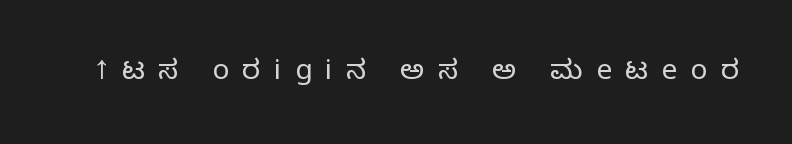
The passage shown has open, widely tracked lettering throughout. Do the letters lean? They stand straight. Is this a fixed-width face? No — the glyphs have proportional, varying widths. Each row of text sits above clean, open space. The typesetting does not lean heavy: it is not bold. To sum up the face: it is a sans, with no serifs.
